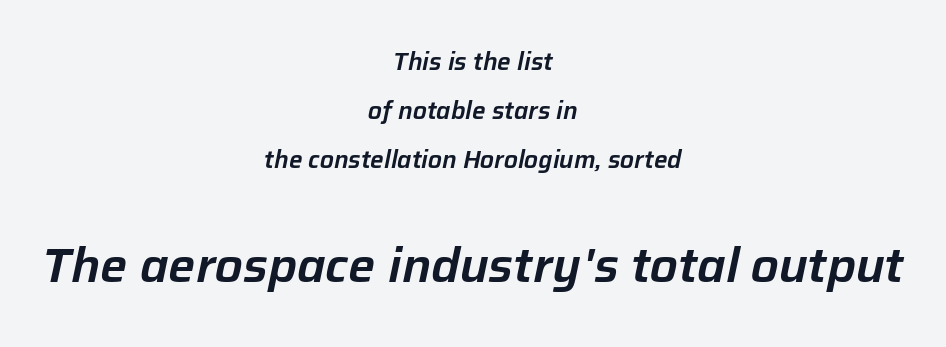
The image shows 48 px text type, italic (leaning right); set centered, loose line spacing (2.04x), normal letter spacing, not underlined; the second (bottom) block is 2.0x larger; low stroke contrast and a medium x-height.
